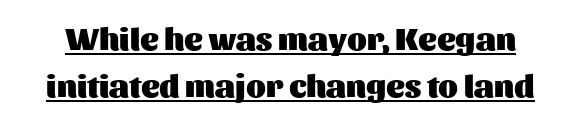
{"serif": "no", "italic": "no", "bold": "yes", "weight": "heavy", "width": "normal", "stroke_contrast": "medium", "x_height": "medium", "monospaced": "no", "underline": "yes", "line_spacing": "normal", "line_spacing_ratio": 1.46, "letter_spacing": "normal", "letter_spacing_em": 0.0, "glyph_px": 32}
